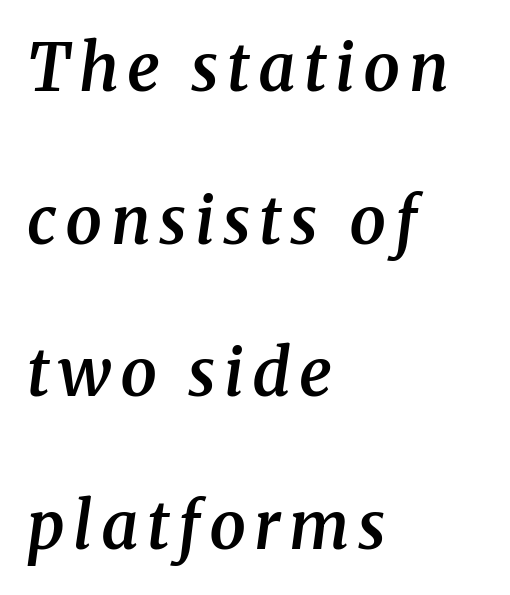
{"serif": "yes", "italic": "yes", "lean": "right", "slant_degrees": 8, "bold": "semi", "weight": "semibold", "width": "normal", "stroke_contrast": "medium", "x_height": "medium", "monospaced": "no", "underline": "no", "align": "left", "line_spacing": "loose", "line_spacing_ratio": 2.35, "glyph_px": 65}
